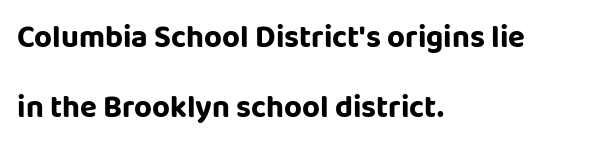
{"serif": "no", "italic": "no", "width": "normal", "stroke_contrast": "low", "x_height": "large", "monospaced": "no", "underline": "no", "align": "left", "line_spacing": "loose", "line_spacing_ratio": 2.26, "letter_spacing": "normal", "letter_spacing_em": 0.0, "glyph_px": 31}
